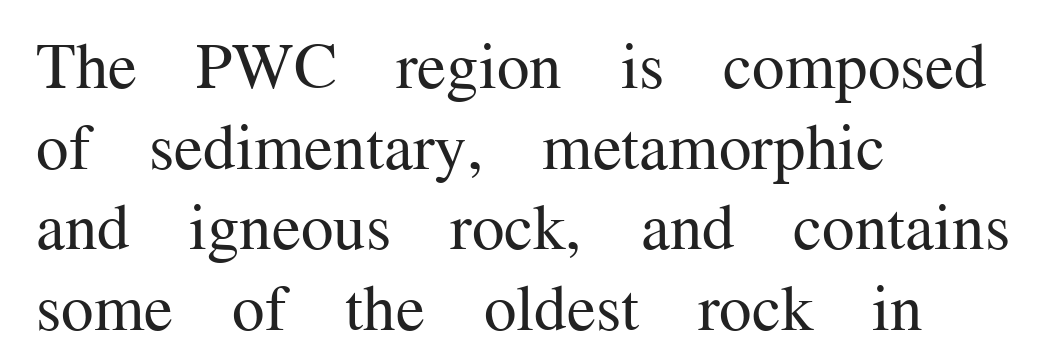
Little horizontal feet cap the strokes, marking this as serif type. The lines in this sample share a left origin and differ only in where they stop. A light-to-regular cut is what we see here. A typesetter would call this zero additional tracking.
